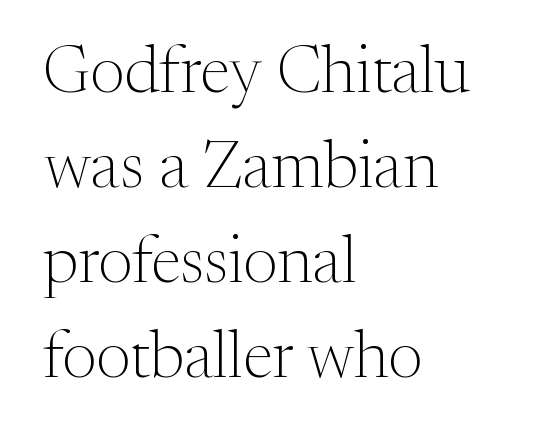
Q: Is the text bold? A: No.
Q: Is the text italic (slanted)? A: No, it is upright.
Q: Is the typeface a serif or a sans-serif typeface? A: Serif.
Q: Is the text underlined? A: No.
Q: How is the paragraph aligned? A: Left-aligned.
Q: Is the spacing between letters normal or unusually wide? A: Normal.
Q: Is the spacing between lines tight, normal or loose? A: Normal.
Q: Width (condensed, normal, or wide)? A: Normal.
Q: Stroke contrast? A: Medium.
Q: x-height? A: Medium.
Q: Monospaced? A: No.
